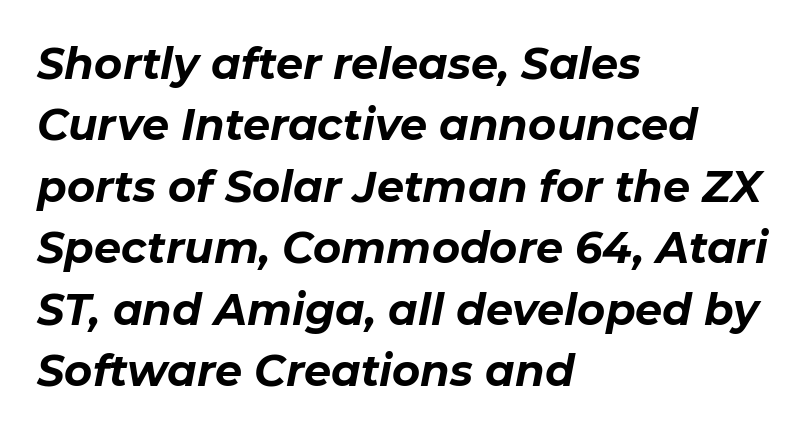
The image shows 43 px bold type, italic (leaning right); set left-aligned, normal line spacing (1.43x), normal letter spacing, not underlined; low stroke contrast and a medium x-height.
